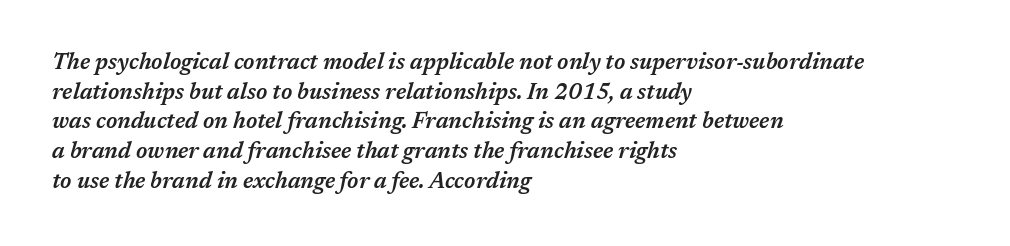
Q: Is the text bold? A: Semi-bold.
Q: Is the text italic (slanted)? A: Yes, it leans right by about 17 degrees.
Q: Is the text underlined? A: No.
Q: How is the paragraph aligned? A: Left-aligned.
Q: Is the spacing between letters normal or unusually wide? A: Normal.
Q: Is the spacing between lines tight, normal or loose? A: Normal.
